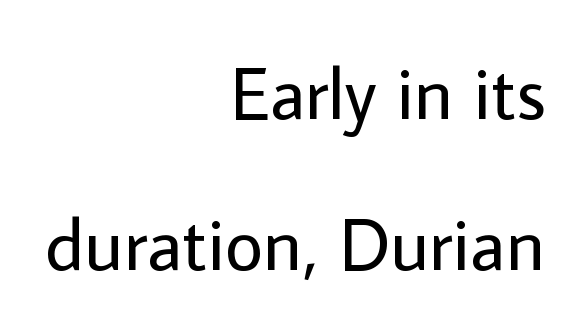
{"serif": "no", "italic": "no", "bold": "no", "weight": "regular", "width": "normal", "stroke_contrast": "low", "x_height": "medium", "monospaced": "no", "underline": "no", "align": "right", "line_spacing": "loose", "line_spacing_ratio": 2.04, "letter_spacing": "normal", "letter_spacing_em": 0.0, "glyph_px": 74}
